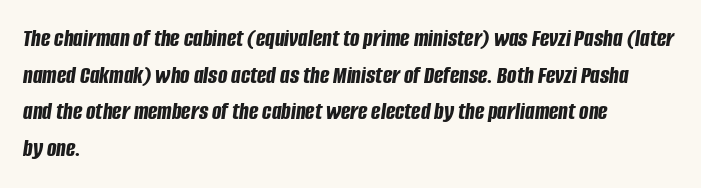
{"italic": "yes", "lean": "right", "slant_degrees": 8, "bold": "yes", "underline": "no", "align": "left", "line_spacing": "normal", "line_spacing_ratio": 1.47, "letter_spacing": "normal", "letter_spacing_em": 0.0, "glyph_px": 25}
